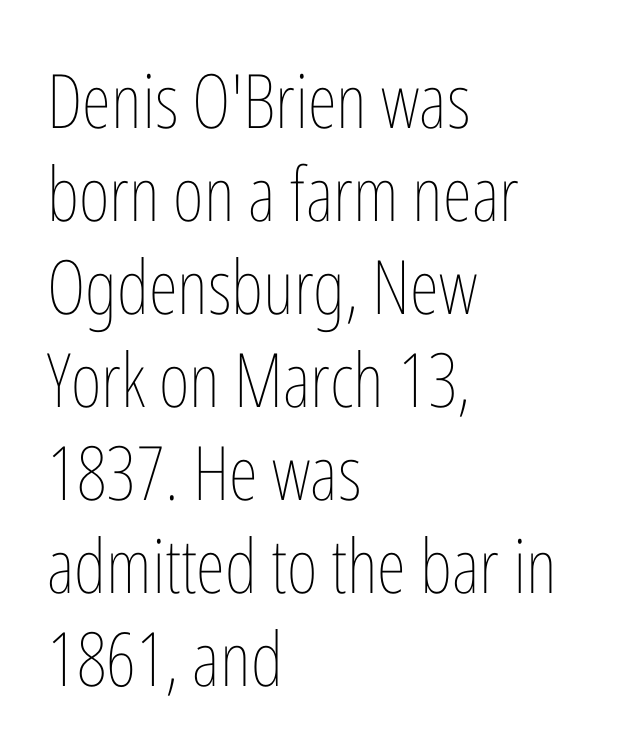
Q: Is the text bold? A: No.
Q: Is the text italic (slanted)? A: No, it is upright.
Q: Is the text underlined? A: No.
Q: How is the paragraph aligned? A: Left-aligned.
Q: Is the spacing between letters normal or unusually wide? A: Normal.
Q: Width (condensed, normal, or wide)? A: Condensed.
Q: Stroke contrast? A: Low.
Q: x-height? A: Medium.
Q: Monospaced? A: No.
